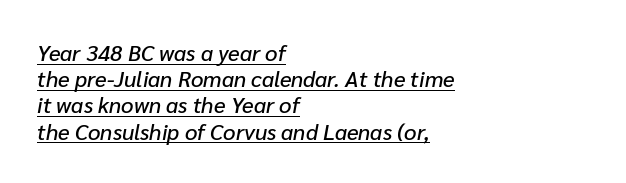
The image shows 22 px text type, italic (leaning right); set left-aligned, line spacing 1.19x, normal letter spacing, underlined.
